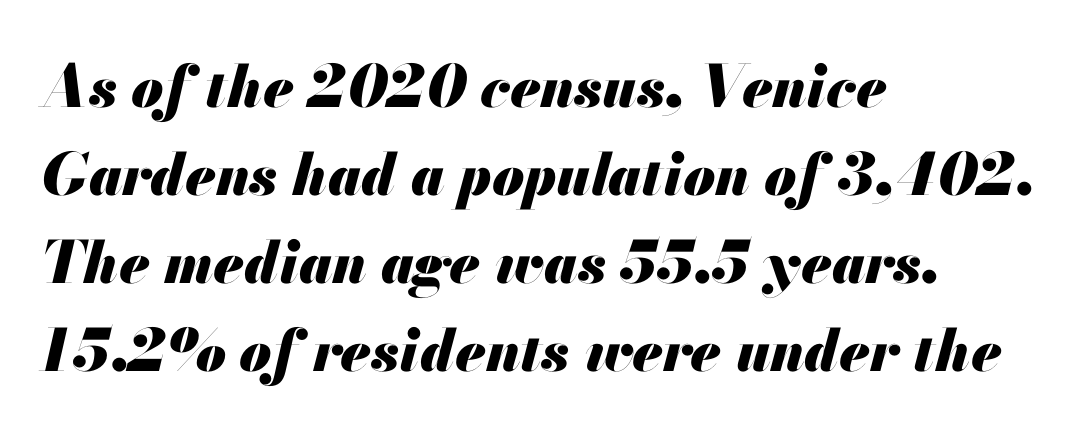
A normal amount of white space separates one row of letters from the next. Which margin do the lines hug? The left one — the right edge is uneven. Do the characters align in a grid? No, the font is proportional. The sample has been set heavy, in full bold.
